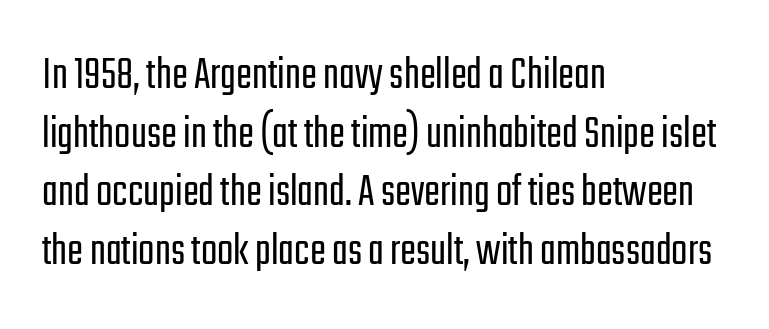
{"serif": "no", "italic": "no", "bold": "no", "weight": "light", "width": "condensed", "stroke_contrast": "low", "x_height": "medium", "monospaced": "no", "underline": "no", "align": "left", "line_spacing_ratio": 1.22, "letter_spacing": "normal", "letter_spacing_em": 0.0, "glyph_px": 48}
